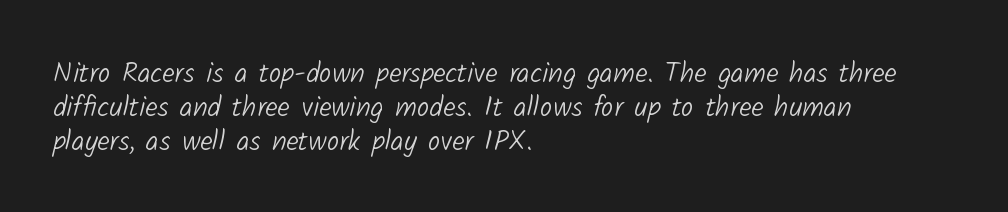
Examine the stroke ends and you'll find no serifs. Looks like regular typesetting: each glyph gets only the width it needs. Characters follow at the spacing the type designer built in. Descenders hang freely into open space. Is the type heavy? It reads as light-to-regular instead. The rendering anchors every line to the left-hand side.
